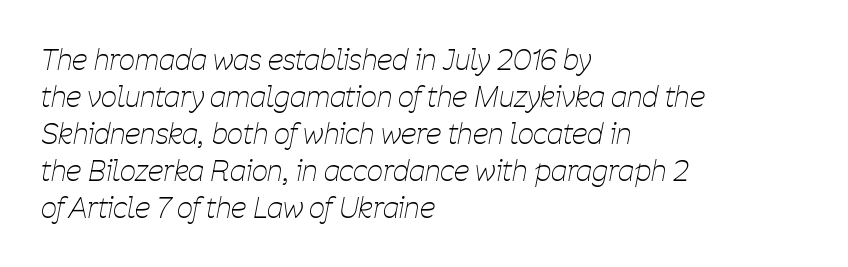
Line spacing here is normal. The strokes are not fattened; the text isn't bold. The face used here has a pronounced slope to its letters. Plain, unruled lines of type.
